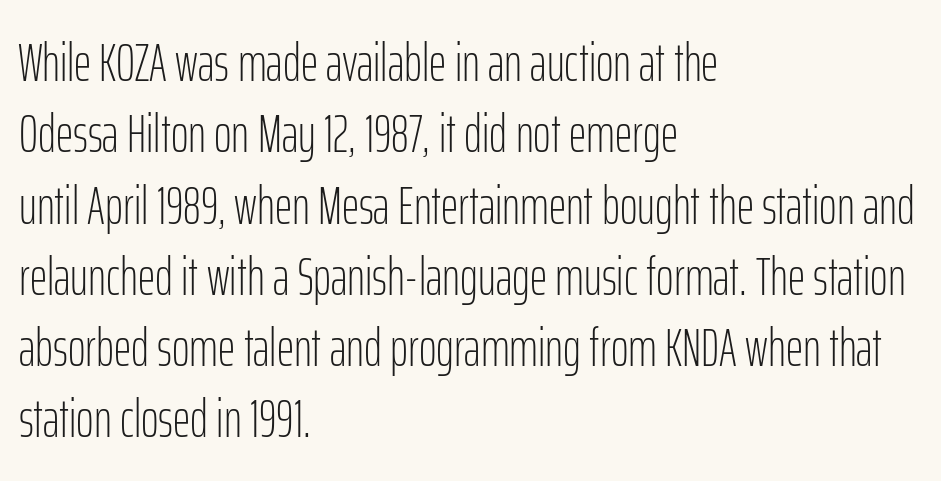
{"serif": "no", "italic": "no", "bold": "no", "weight": "light", "width": "condensed", "stroke_contrast": "low", "x_height": "medium", "monospaced": "no", "underline": "no", "align": "left", "line_spacing": "normal", "line_spacing_ratio": 1.32, "letter_spacing": "normal", "letter_spacing_em": 0.0, "glyph_px": 54}
